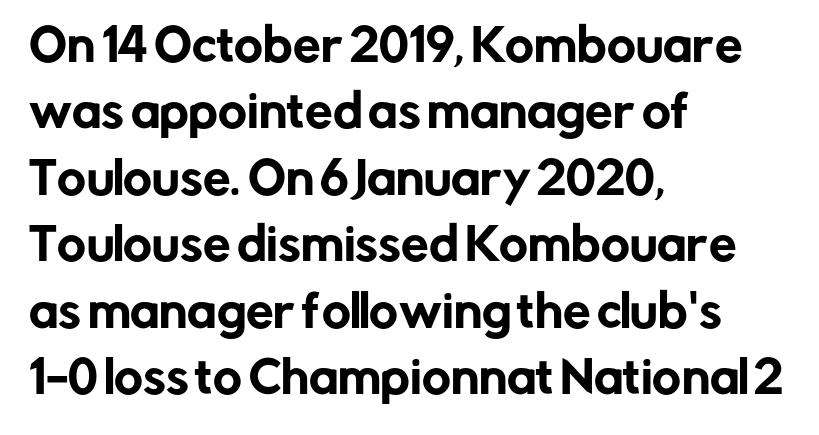
The image shows 44 px sans-serif type, upright; set left-aligned, normal line spacing (1.51x), normal letter spacing, not underlined; low stroke contrast and a medium x-height.
